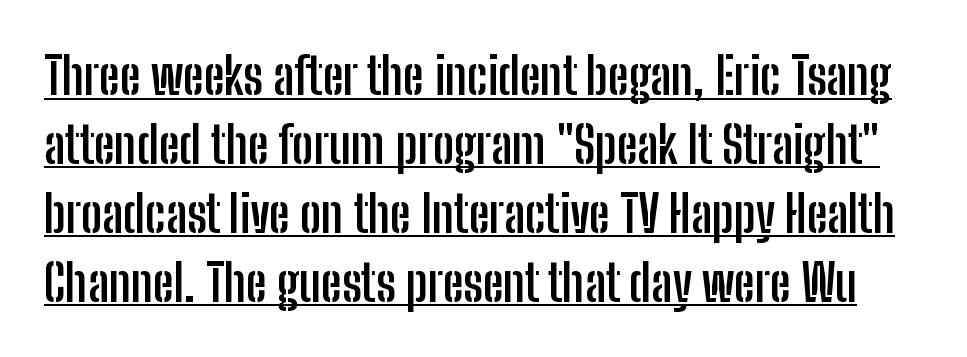
Summary of vertical rhythm: regular, with standard interline spacing. In designer terms, the underline attribute is active on this setting. Words appear dense and cohesive because spacing is normal. Think of a printed novel: that variable character pitch is what you see here. When letters stand straight like this, we call the style roman or upright. The rendering uses a bold face; every stroke is thick and dark.
